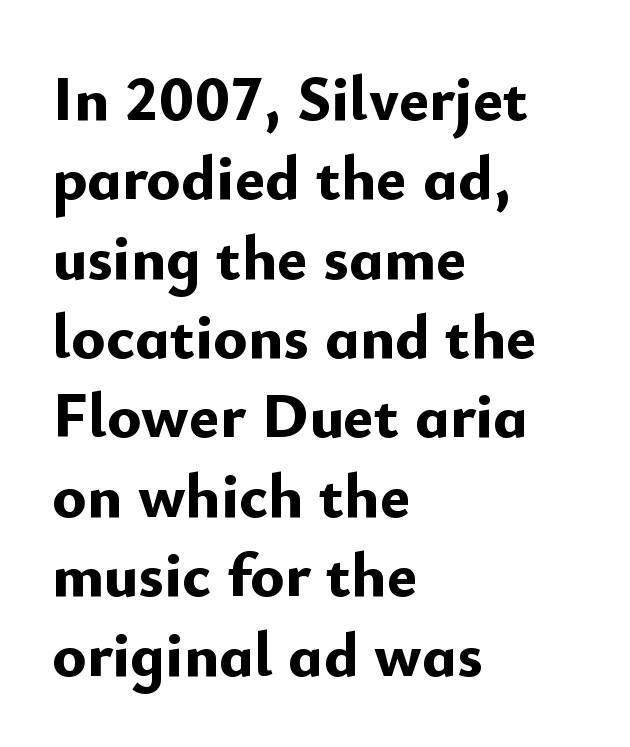
The image shows 64 px bold sans-serif type, upright; set left-aligned, line spacing 1.24x, normal letter spacing, not underlined; low stroke contrast and a small x-height.
